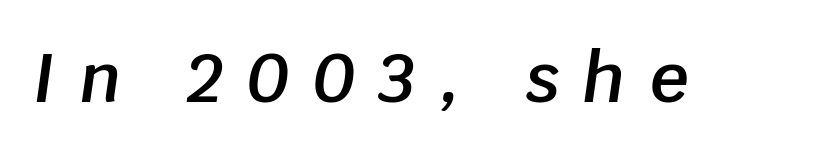
Q: Is the text bold? A: Semi-bold.
Q: Is the text italic (slanted)? A: Yes, it leans right by about 8 degrees.
Q: Is the text underlined? A: No.
Q: Is the spacing between letters normal or unusually wide? A: Unusually wide.
Q: Width (condensed, normal, or wide)? A: Normal.
Q: Stroke contrast? A: Low.
Q: x-height? A: Large.
Q: Monospaced? A: No.
